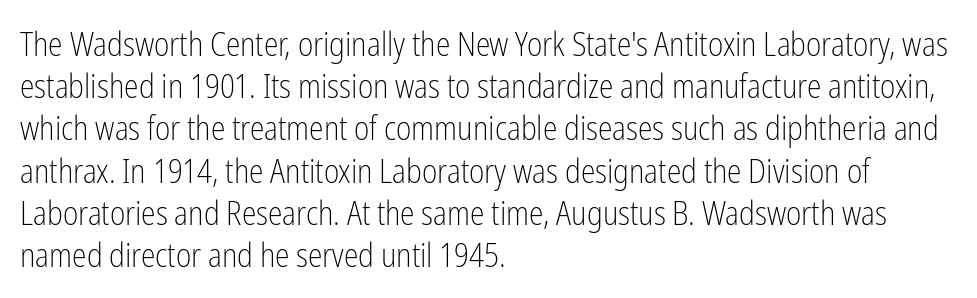
{"serif": "no", "italic": "no", "bold": "no", "weight": "light", "width": "condensed", "stroke_contrast": "low", "x_height": "medium", "monospaced": "no", "underline": "no", "align": "left", "line_spacing": "normal", "line_spacing_ratio": 1.28, "letter_spacing": "normal", "letter_spacing_em": 0.0, "glyph_px": 33}
